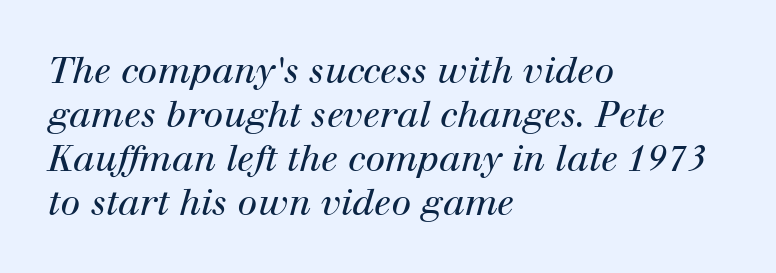
The type family on display is of the serif kind. The specimen reads as italic at a glance. The gap between lines stays unmarked. The passage shown has conventional tracking throughout. This is not heavy type; no bold has been used.
